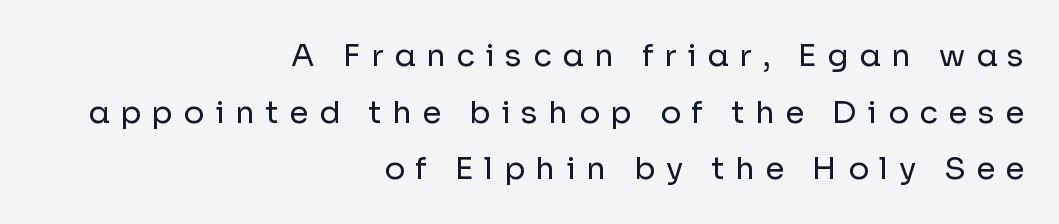
The image shows 31 px regular-weight sans-serif type, upright; set right-aligned, line spacing 1.83x, unusually wide letter spacing (+0.34 em), not underlined; low stroke contrast and a medium x-height.
